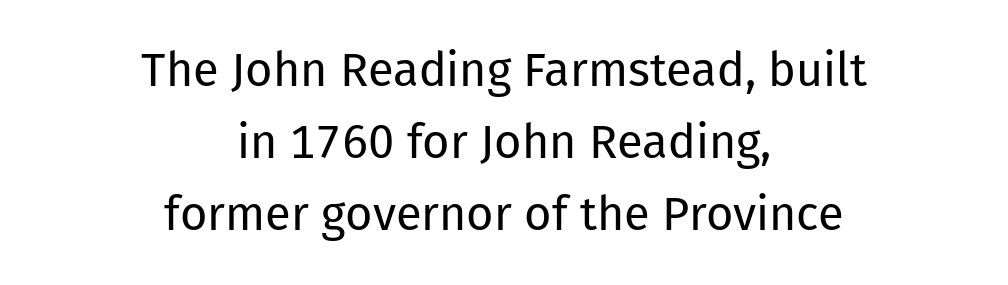
The string is rendered with underlining switched off. The rendering uses natural spacing where letterforms have individual widths. The compositor balanced each line on the midline. Each new line begins a customary step beneath the previous one. Posture: vertical. Look at the tracking — it's just the regular setting, nothing added.
